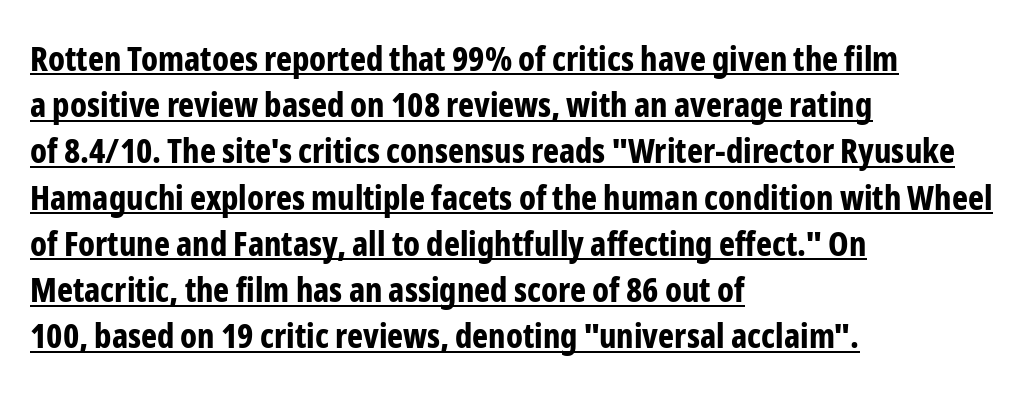
Q: Is the text bold? A: Yes.
Q: Is the text italic (slanted)? A: No, it is upright.
Q: Is the typeface a serif or a sans-serif typeface? A: Sans-serif.
Q: Is the text underlined? A: Yes.
Q: How is the paragraph aligned? A: Left-aligned.
Q: Is the spacing between letters normal or unusually wide? A: Normal.
Q: Is the spacing between lines tight, normal or loose? A: Normal.
Q: Width (condensed, normal, or wide)? A: Condensed.
Q: Stroke contrast? A: Low.
Q: x-height? A: Medium.
Q: Monospaced? A: No.
